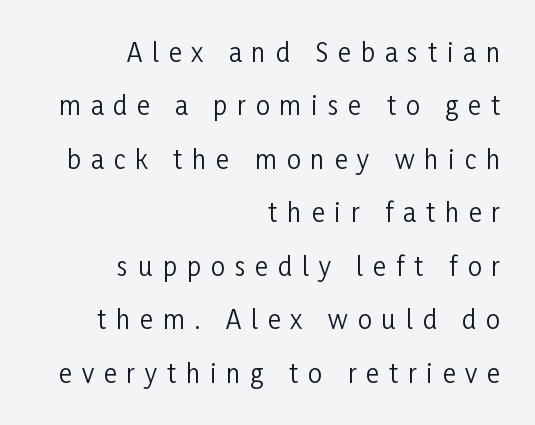
{"italic": "no", "bold": "no", "underline": "no", "align": "right", "line_spacing": "loose", "line_spacing_ratio": 2.14, "letter_spacing": "wide", "letter_spacing_em": 0.4, "glyph_px": 25}
